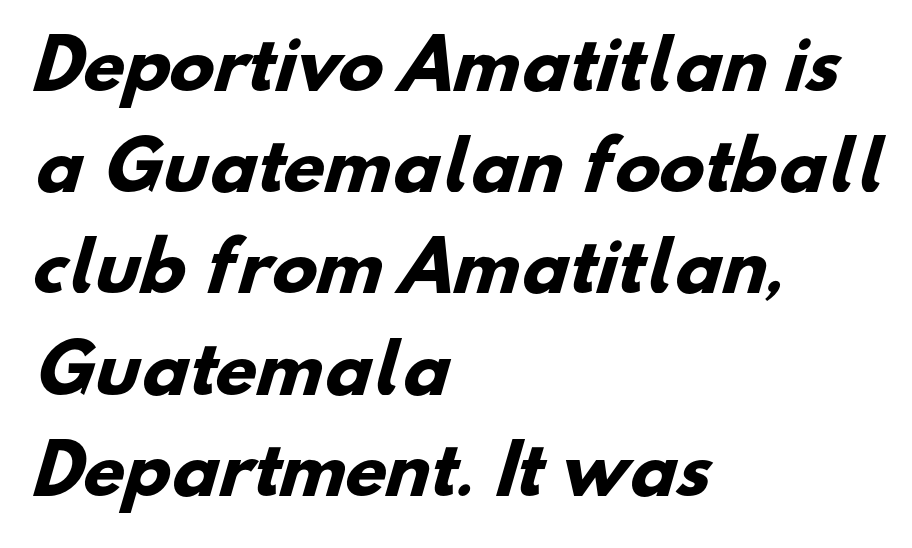
Q: Is the text bold? A: Yes.
Q: Is the typeface a serif or a sans-serif typeface? A: Sans-serif.
Q: Is the text underlined? A: No.
Q: How is the paragraph aligned? A: Left-aligned.
Q: Is the spacing between letters normal or unusually wide? A: Normal.
Q: Is the spacing between lines tight, normal or loose? A: Normal.
Q: Width (condensed, normal, or wide)? A: Normal.
Q: Stroke contrast? A: Low.
Q: x-height? A: Small.
Q: Monospaced? A: No.
